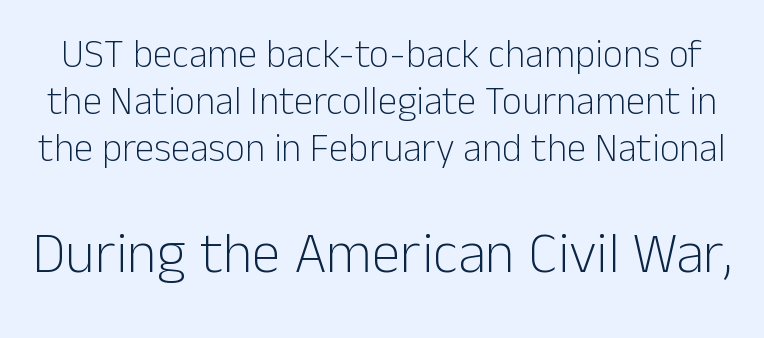
The image shows 58 px light sans-serif type, upright; set line spacing 1.21x, normal letter spacing, not underlined; the second (bottom) block is 1.49x larger; low stroke contrast and a medium x-height.
